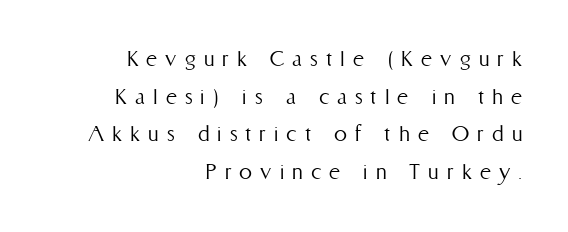
Typeset ragged left — the right edge is the straight one. Summary of vertical rhythm: regular, with standard interline spacing. Posture: straight, roman, zero tilt. A clean baseline with only descenders dipping below it. The weight would be labelled regular, book, light, or lighter still.
